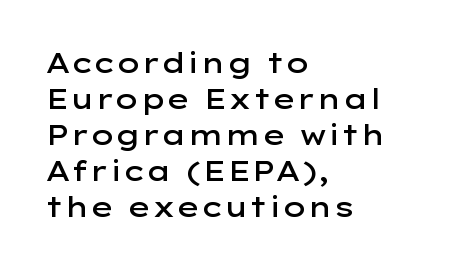
If you drew a line through each stem, it would be perfectly vertical. This rendering uses left alignment, leaving the right contour irregular. Grotesque or geometric, the face here clearly has no serifs. The area under the type is left untouched.
